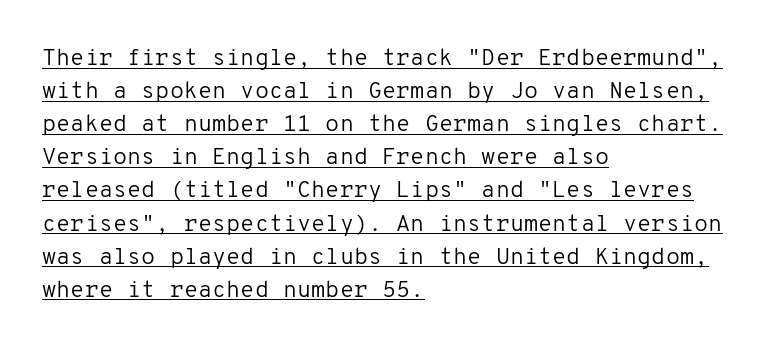
Stroke thickness stays within the range of a standard reading face or lighter. Honestly, the row spacing looks completely unremarkable. Somebody hit Ctrl+U on this one — the words are underlined. You can tell it's not italic because the verticals are truly vertical.
